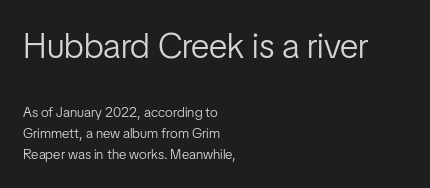
Q: Is the text bold? A: No.
Q: Is the text italic (slanted)? A: No, it is upright.
Q: Is the typeface a serif or a sans-serif typeface? A: Sans-serif.
Q: Is the text underlined? A: No.
Q: How is the paragraph aligned? A: Left-aligned.
Q: Is the spacing between letters normal or unusually wide? A: Normal.
Q: Is the spacing between lines tight, normal or loose? A: Normal.
Q: Which block of text is set in a larger size, the first (top) or the second (bottom)? A: The first (top) one.
Q: Width (condensed, normal, or wide)? A: Condensed.
Q: Stroke contrast? A: Low.
Q: x-height? A: Medium.
Q: Monospaced? A: No.
